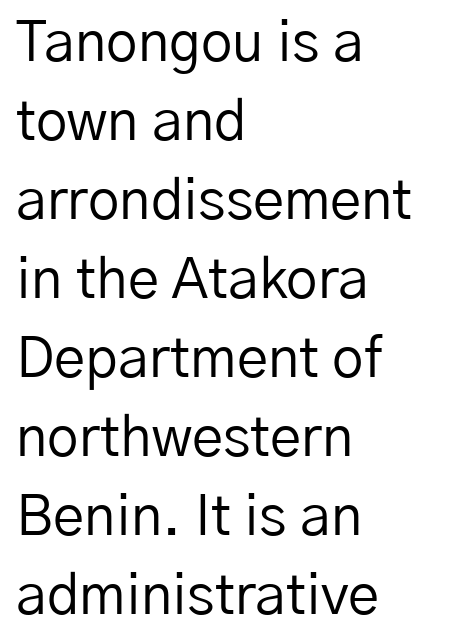
The face used here is a sans, in the tradition of grotesques and geometrics. Each stroke keeps to a modest, everyday thickness or less. No italicization has been applied; the sample stays upright. The leading is moderate, giving the passage an even texture. Beneath every word, the page is bare.
